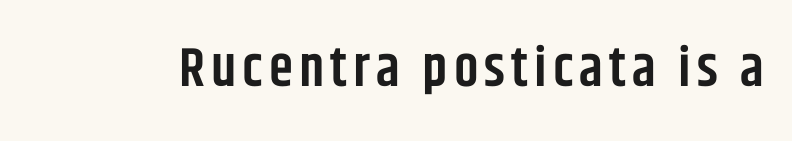
Q: Is the text bold? A: Semi-bold.
Q: Is the text italic (slanted)? A: No, it is upright.
Q: Is the typeface a serif or a sans-serif typeface? A: Sans-serif.
Q: Is the text underlined? A: No.
Q: Width (condensed, normal, or wide)? A: Condensed.
Q: Stroke contrast? A: Low.
Q: x-height? A: Large.
Q: Monospaced? A: No.
